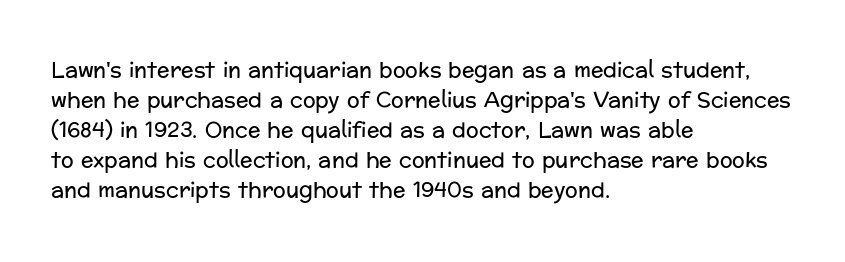
Q: Is the text bold? A: No.
Q: Is the text italic (slanted)? A: No, it is upright.
Q: Is the text underlined? A: No.
Q: How is the paragraph aligned? A: Left-aligned.
Q: Is the spacing between letters normal or unusually wide? A: Normal.
Q: Is the spacing between lines tight, normal or loose? A: Normal.
